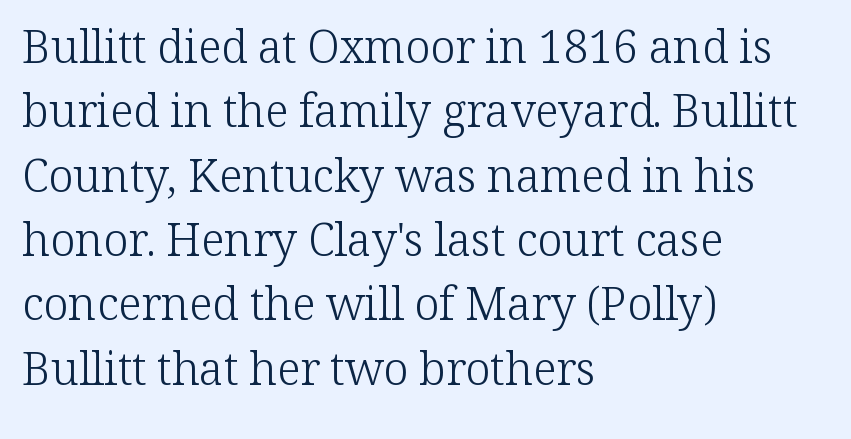
The image shows 45 px light serif type, upright; set left-aligned, normal line spacing (1.43x), normal letter spacing, not underlined; low stroke contrast and a medium x-height.
